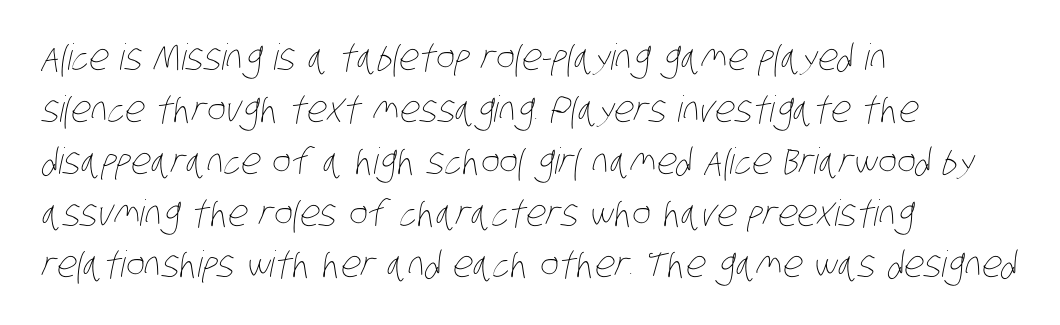
The image shows 36 px thin, condensed type; set left-aligned, normal line spacing (1.44x), normal letter spacing, not underlined; low stroke contrast and a large x-height.
